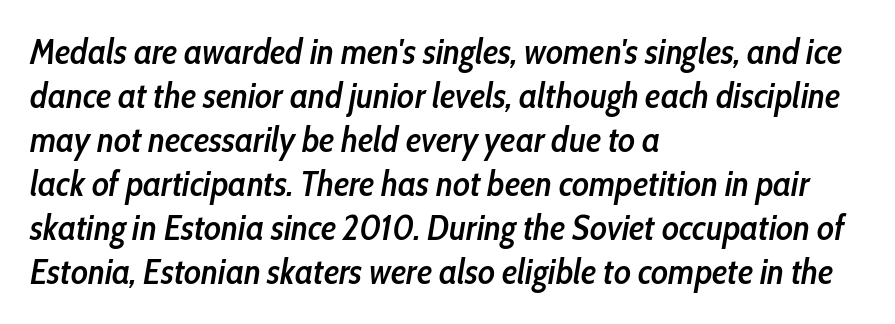
This sample has the flowing, uneven cadence of proportional lettering. If you drew a line through each stem, it would be angled. Reading down the column, the eye jumps a familiar distance to each next line. Inter-character spacing is left at the font's built-in metrics.
